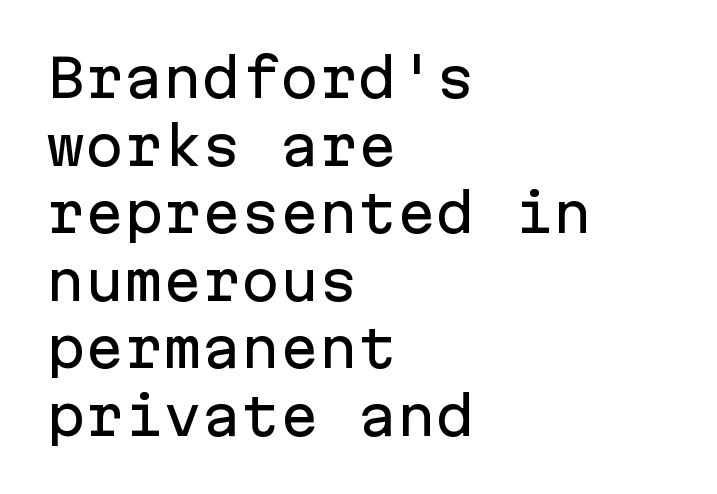
Classification — sans serif. Leading matches the norm, producing a regular column. The letters march in equal steps, a hallmark of fixed-pitch type. The passage shown is not underscored anywhere. The passage shown has conventional tracking throughout.
